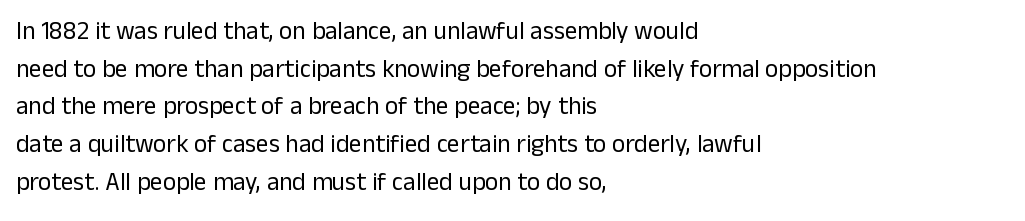
The face used here is rendered with its standard letterfit. Just letters on the line, the space beneath them empty. Caption: face not bold, strokes unweighted. Line spacing here is normal.
